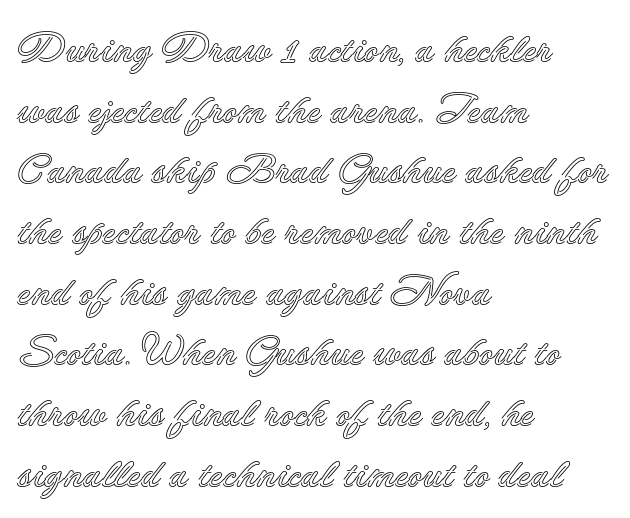
The image shows 41 px text type; set left-aligned, normal line spacing (1.48x), normal letter spacing, not underlined; a small x-height.
